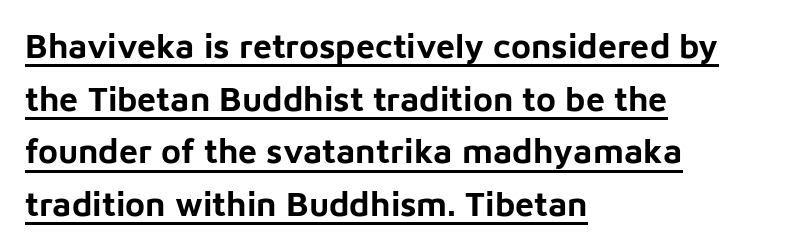
The face used here is proportionally spaced, like ordinary book or web type. The passage shown is typeset with a sans-serif family. Every stem runs plumb, perpendicular to the baseline. Reading down the column, the eye jumps a familiar distance to each next line. The rendering uses a bold face; every stroke is thick and dark.
